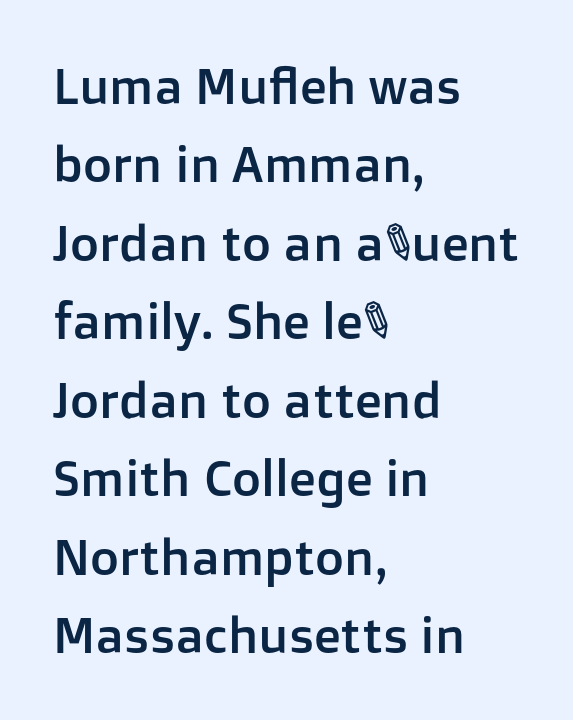
Q: Is the text italic (slanted)? A: No, it is upright.
Q: Is the typeface a serif or a sans-serif typeface? A: Sans-serif.
Q: Is the text underlined? A: No.
Q: How is the paragraph aligned? A: Left-aligned.
Q: Is the spacing between letters normal or unusually wide? A: Normal.
Q: Is the spacing between lines tight, normal or loose? A: Normal.
Q: Width (condensed, normal, or wide)? A: Normal.
Q: Stroke contrast? A: Low.
Q: x-height? A: Medium.
Q: Monospaced? A: No.
